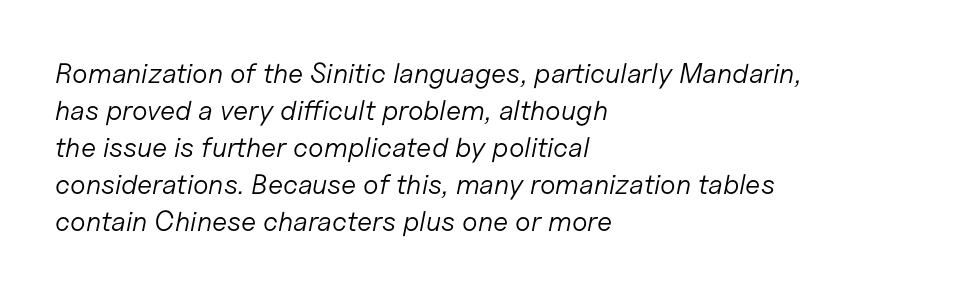
{"italic": "yes", "lean": "right", "slant_degrees": 11, "bold": "no", "weight": "light", "width": "normal", "stroke_contrast": "low", "x_height": "medium", "monospaced": "no", "underline": "no", "align": "left", "line_spacing": "normal", "line_spacing_ratio": 1.32, "letter_spacing": "normal", "letter_spacing_em": 0.0, "glyph_px": 28}
